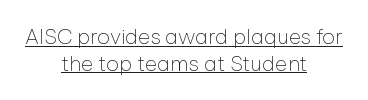
Q: Is the text bold? A: No.
Q: Is the text italic (slanted)? A: No, it is upright.
Q: Is the text underlined? A: Yes.
Q: How is the paragraph aligned? A: Centered.
Q: Is the spacing between letters normal or unusually wide? A: Normal.
Q: Is the spacing between lines tight, normal or loose? A: Normal.
